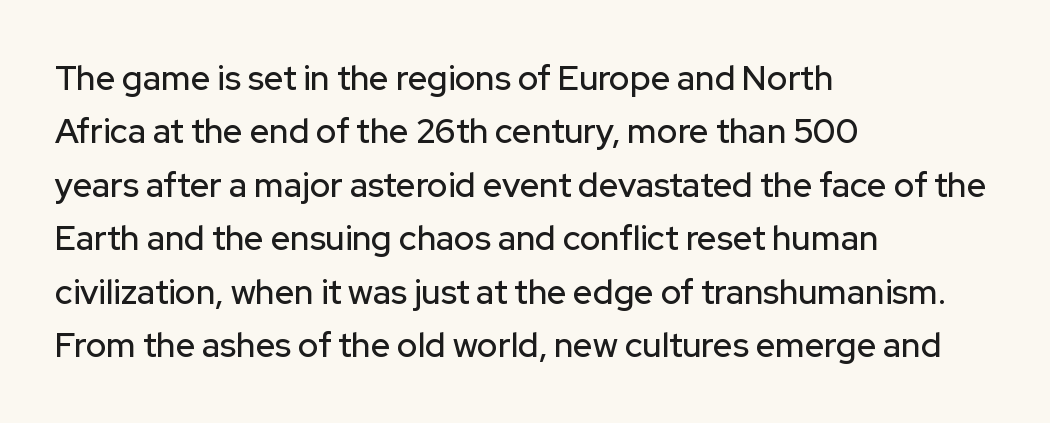
{"serif": "no", "italic": "no", "width": "normal", "stroke_contrast": "low", "x_height": "medium", "monospaced": "no", "underline": "no", "align": "left", "line_spacing": "normal", "line_spacing_ratio": 1.57, "letter_spacing": "normal", "letter_spacing_em": 0.0, "glyph_px": 34}
